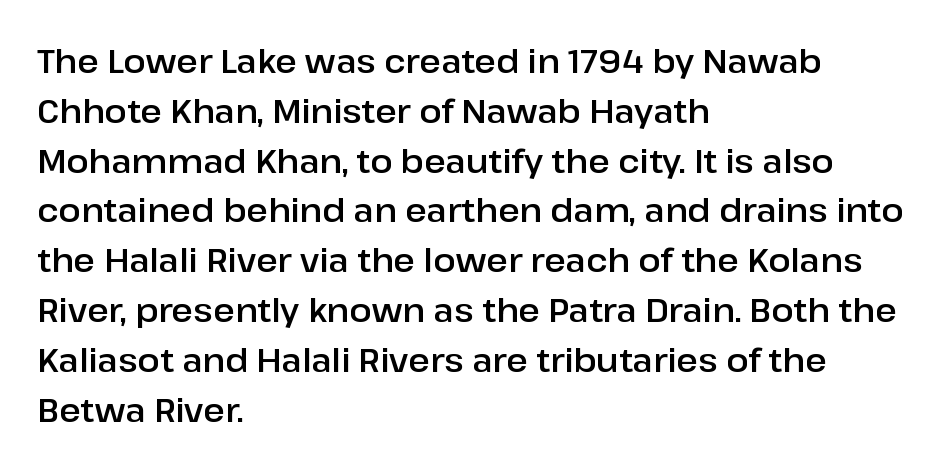
The image shows 33 px sans-serif type, upright; set left-aligned, normal line spacing (1.51x), normal letter spacing, not underlined; low stroke contrast and a medium x-height.
